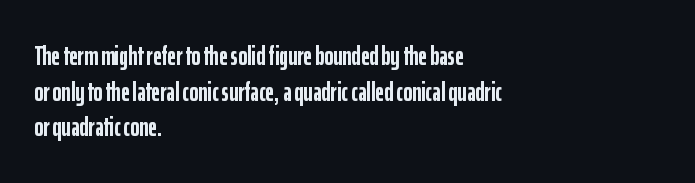
The image shows 27 px bold type, upright; set left-aligned, normal line spacing (1.32x), normal letter spacing, not underlined.
